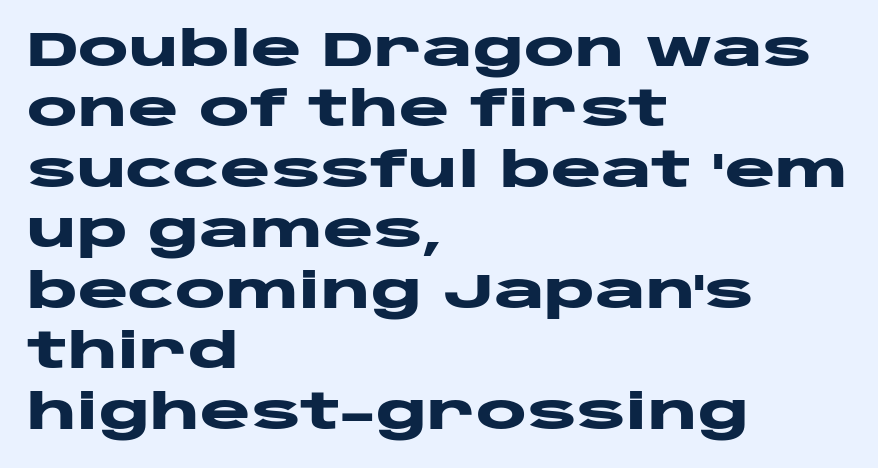
The image shows 48 px heavy, wide sans-serif type, upright; set left-aligned, normal line spacing (1.26x), normal letter spacing, not underlined; low stroke contrast and a large x-height.
